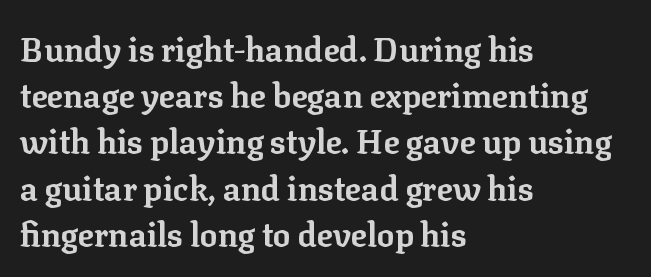
Q: Is the text bold? A: Yes.
Q: Is the text italic (slanted)? A: No, it is upright.
Q: Is the typeface a serif or a sans-serif typeface? A: Serif.
Q: Is the text underlined? A: No.
Q: How is the paragraph aligned? A: Left-aligned.
Q: Is the spacing between letters normal or unusually wide? A: Normal.
Q: Is the spacing between lines tight, normal or loose? A: Normal.
Q: Width (condensed, normal, or wide)? A: Normal.
Q: Stroke contrast? A: Low.
Q: x-height? A: Medium.
Q: Monospaced? A: No.
